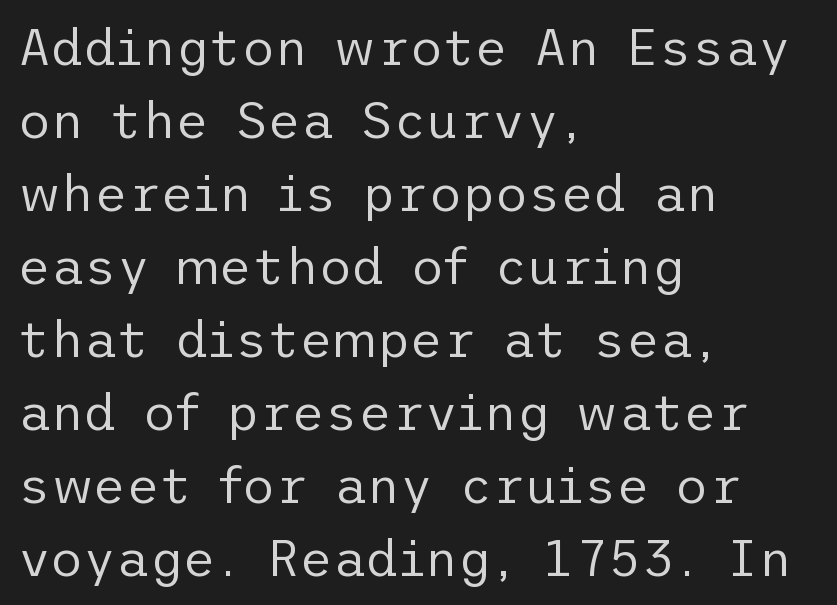
Stems and bowls with no extra thickness — not bold. In terms of leading, this rendering sits right in the middle. Is the letter spacing exaggerated? No — it looks like the ordinary default. Unmarked baselines from the first word to the last. This rendering uses left alignment, leaving the right contour irregular.
